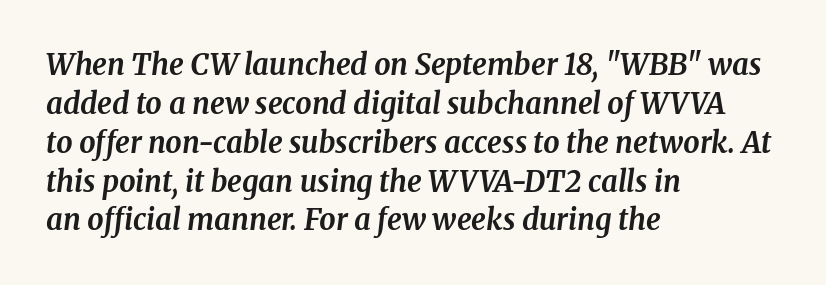
Q: Is the text bold? A: Yes.
Q: Is the text italic (slanted)? A: Yes, it leans right by about 8 degrees.
Q: Is the typeface a serif or a sans-serif typeface? A: Serif.
Q: Is the text underlined? A: No.
Q: How is the paragraph aligned? A: Left-aligned.
Q: Is the spacing between letters normal or unusually wide? A: Normal.
Q: Is the spacing between lines tight, normal or loose? A: Normal.
Q: Width (condensed, normal, or wide)? A: Normal.
Q: Stroke contrast? A: Medium.
Q: x-height? A: Medium.
Q: Monospaced? A: No.
